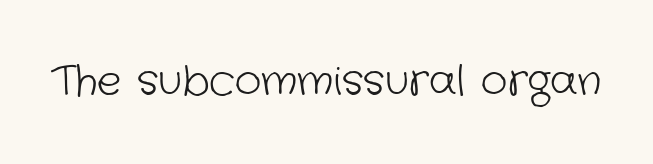
{"serif": "no", "bold": "no", "weight": "light", "width": "normal", "stroke_contrast": "low", "x_height": "medium", "monospaced": "no", "underline": "no", "letter_spacing": "normal", "letter_spacing_em": 0.0, "glyph_px": 41}
